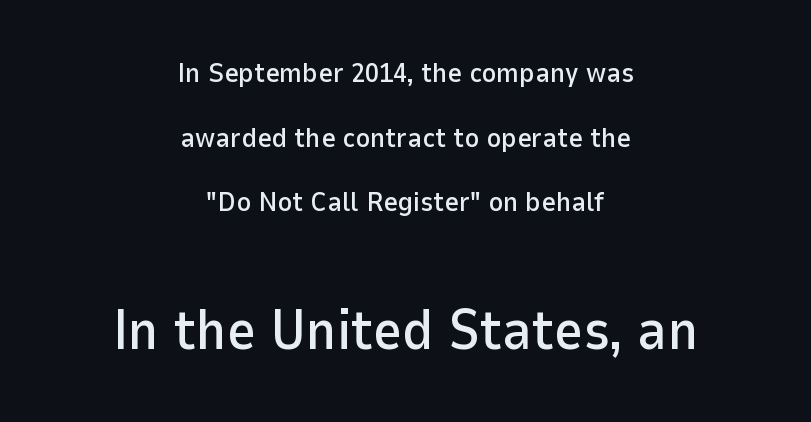
The image shows 56 px sans-serif type, upright; set centered, loose line spacing (2.31x), normal letter spacing, not underlined; the second (bottom) block is 2.0x larger; low stroke contrast and a medium x-height.
